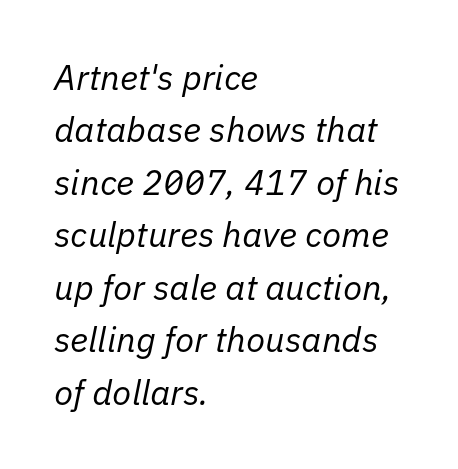
The image shows 35 px regular-weight type, italic (leaning right); set left-aligned, normal line spacing (1.5x), normal letter spacing, not underlined; low stroke contrast and a medium x-height.
